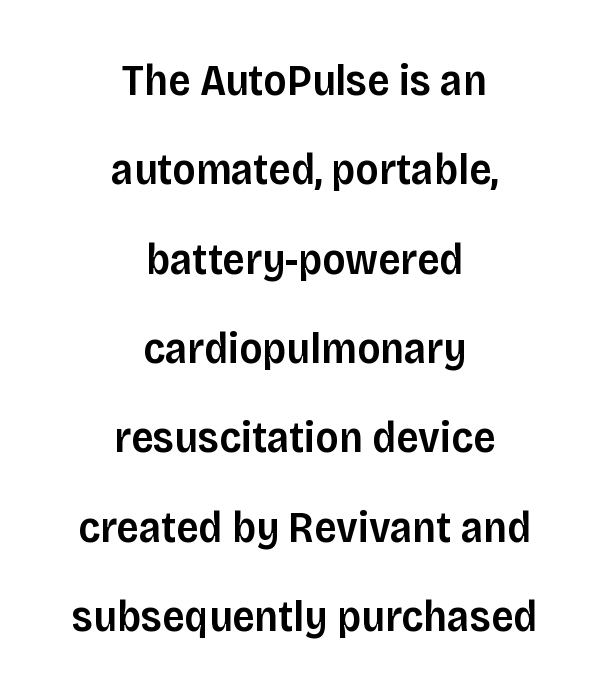
Moderately thickened strokes mark this as semibold type. A roman cut, with each character standing at attention. These lines are centered, leaving both edges ragged. Rows of type keep a wide berth in the vertical direction. The passage shown is not underscored anywhere.
